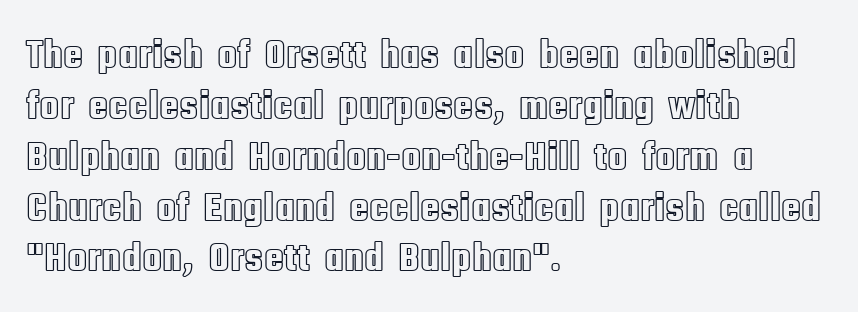
Unlike italic type, these characters show no tilt at all. Beneath every word, the page is bare. The horizontal fit of the characters is conventional and even. Each letter keeps its own natural width here, so spacing adapts to shape. The rag falls on the right side of this text block.
